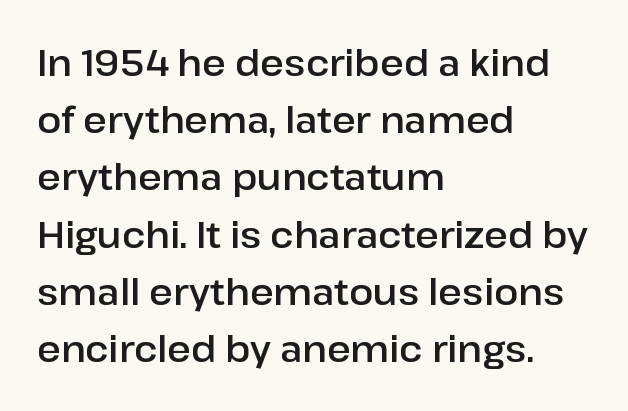
Q: Is the text italic (slanted)? A: No, it is upright.
Q: Is the typeface a serif or a sans-serif typeface? A: Sans-serif.
Q: Is the text underlined? A: No.
Q: How is the paragraph aligned? A: Left-aligned.
Q: Is the spacing between letters normal or unusually wide? A: Normal.
Q: Is the spacing between lines tight, normal or loose? A: Normal.
Q: Width (condensed, normal, or wide)? A: Normal.
Q: Stroke contrast? A: Low.
Q: x-height? A: Medium.
Q: Monospaced? A: No.
